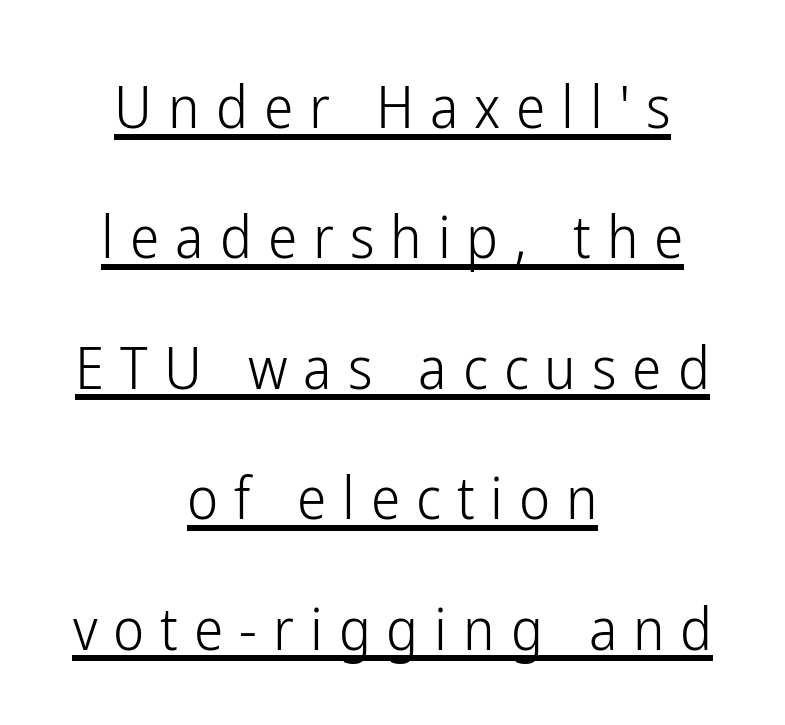
Short note: letters widely spaced. These lines stand farther apart than default settings would place them. Underline: present. Reading down the block, each line starts at a different indent, mirrored at its end. When letters stand straight like this, we call the style roman or upright.
